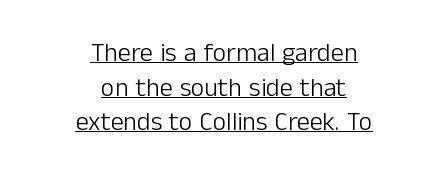
{"italic": "no", "bold": "no", "underline": "yes", "align": "center", "line_spacing": "normal", "line_spacing_ratio": 1.33, "letter_spacing": "normal", "letter_spacing_em": 0.0, "glyph_px": 26}
